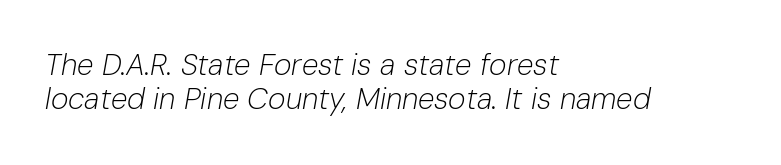
Notice how descenders almost collide with the ascenders below — that's tight leading. Unmarked baselines from the first word to the last. Words appear dense and cohesive because spacing is normal. Style check: oblique. Heft: none added — not bold. The letters advance in unequal steps, a hallmark of proportional type.
